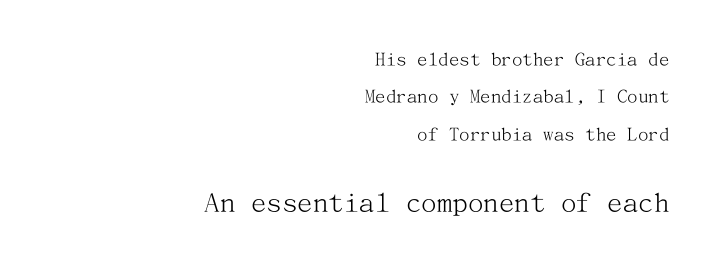
The image shows 31 px light serif type, upright; set right-aligned, line spacing 1.78x, normal letter spacing, not underlined; the second (bottom) block is 1.48x larger; medium stroke contrast and a medium x-height.
